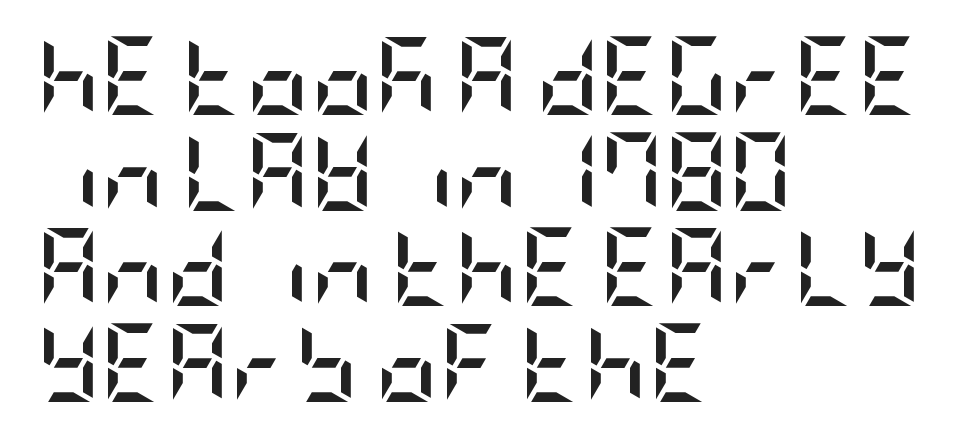
Q: Is the text bold? A: Yes.
Q: Is the text italic (slanted)? A: No, it is upright.
Q: Is the typeface a serif or a sans-serif typeface? A: Sans-serif.
Q: Is the text underlined? A: No.
Q: How is the paragraph aligned? A: Left-aligned.
Q: Is the spacing between letters normal or unusually wide? A: Normal.
Q: Width (condensed, normal, or wide)? A: Condensed.
Q: Stroke contrast? A: Low.
Q: x-height? A: Large.
